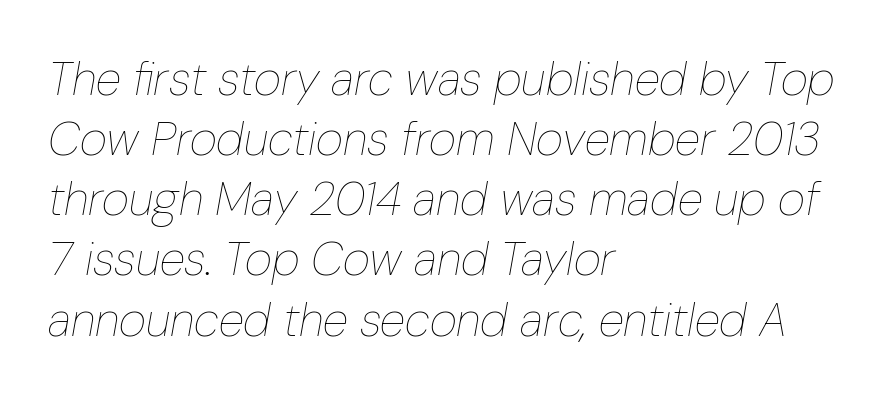
Note the varied advance widths — an 'i' is clearly narrower than an 'm'. The words here are not underlined. Slanted lettering throughout. The paragraph shown leans on its left margin.
